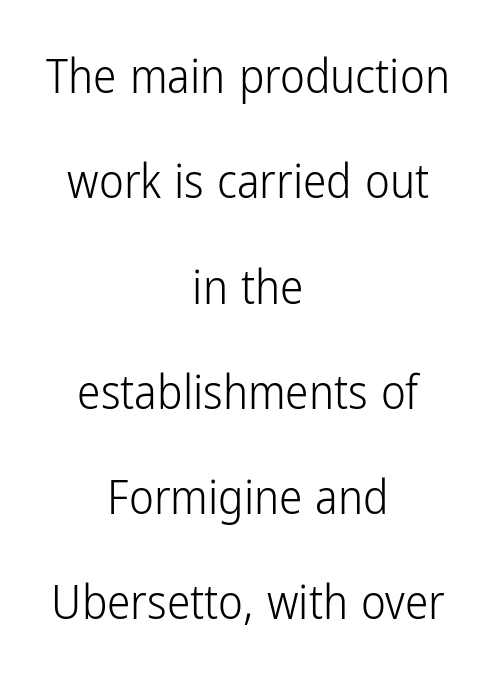
The image shows 47 px light, condensed sans-serif type, upright; set centered, loose line spacing (2.24x), normal letter spacing, not underlined; low stroke contrast and a medium x-height.
